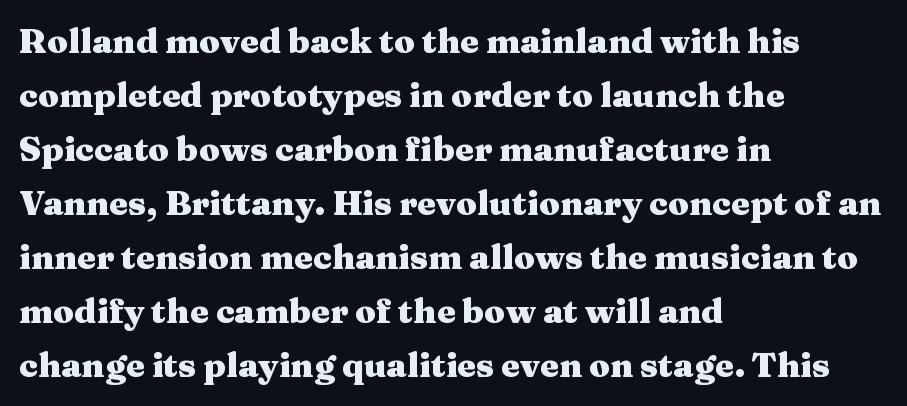
Q: Is the text bold? A: Yes.
Q: Is the text italic (slanted)? A: No, it is upright.
Q: Is the typeface a serif or a sans-serif typeface? A: Serif.
Q: Is the text underlined? A: No.
Q: How is the paragraph aligned? A: Left-aligned.
Q: Is the spacing between letters normal or unusually wide? A: Normal.
Q: Is the spacing between lines tight, normal or loose? A: Normal.
Q: Width (condensed, normal, or wide)? A: Wide.
Q: Stroke contrast? A: Medium.
Q: x-height? A: Medium.
Q: Monospaced? A: No.
